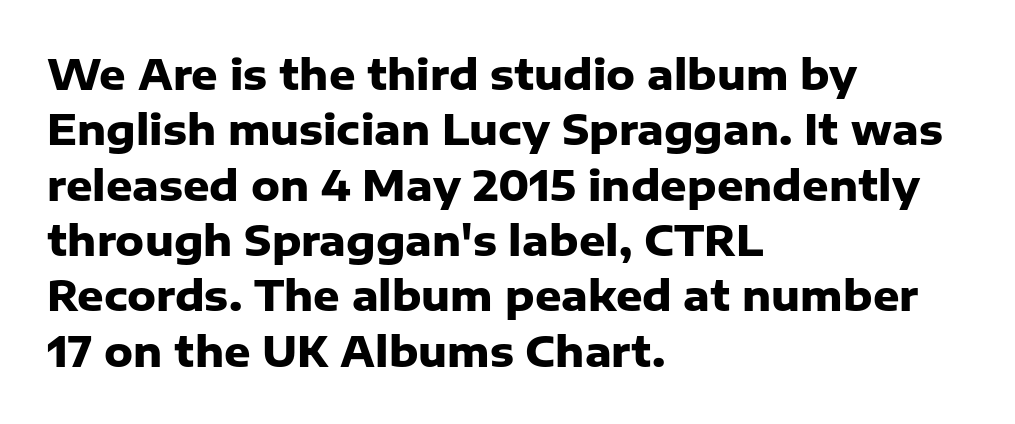
{"serif": "no", "italic": "no", "bold": "yes", "weight": "heavy", "width": "normal", "stroke_contrast": "low", "x_height": "medium", "monospaced": "no", "underline": "no", "align": "left", "line_spacing": "normal", "line_spacing_ratio": 1.35, "letter_spacing": "normal", "letter_spacing_em": 0.0, "glyph_px": 41}
